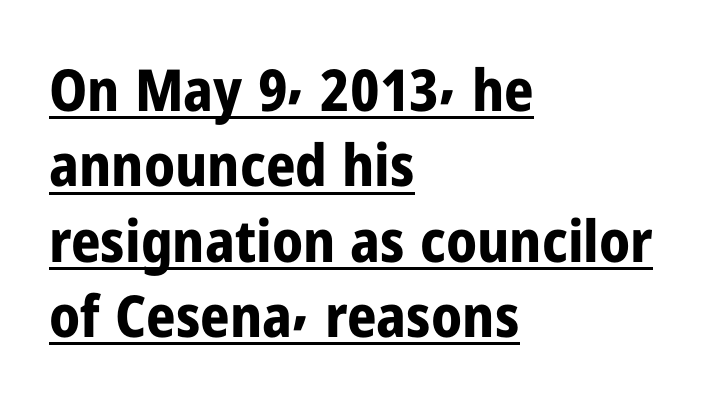
The image shows 58 px bold, condensed sans-serif type, upright; set left-aligned, normal line spacing (1.3x), normal letter spacing, underlined; low stroke contrast and a medium x-height.
